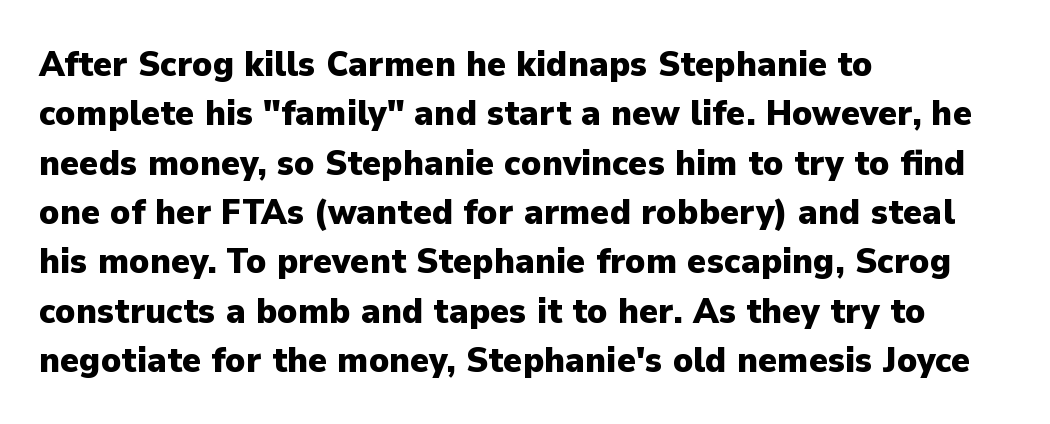
{"serif": "no", "italic": "no", "bold": "yes", "weight": "heavy", "width": "normal", "stroke_contrast": "low", "x_height": "medium", "monospaced": "no", "underline": "no", "align": "left", "line_spacing": "normal", "line_spacing_ratio": 1.37, "letter_spacing": "normal", "letter_spacing_em": 0.0, "glyph_px": 36}
